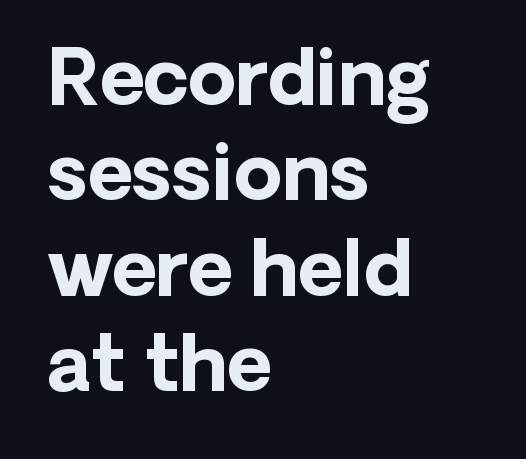
Q: Is the text bold? A: Yes.
Q: Is the text italic (slanted)? A: No, it is upright.
Q: Is the typeface a serif or a sans-serif typeface? A: Sans-serif.
Q: Is the text underlined? A: No.
Q: How is the paragraph aligned? A: Left-aligned.
Q: Is the spacing between letters normal or unusually wide? A: Normal.
Q: Width (condensed, normal, or wide)? A: Normal.
Q: Stroke contrast? A: Low.
Q: x-height? A: Medium.
Q: Monospaced? A: No.
